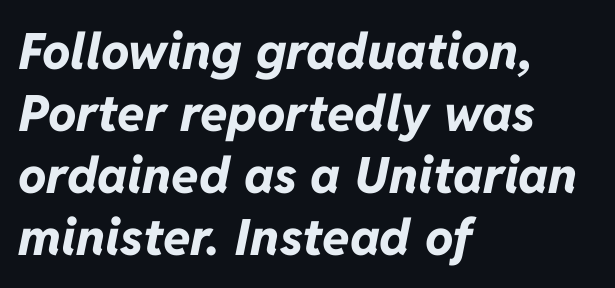
{"italic": "yes", "lean": "right", "slant_degrees": 11, "bold": "yes", "weight": "bold", "width": "normal", "stroke_contrast": "low", "x_height": "medium", "monospaced": "no", "underline": "no", "align": "left", "line_spacing_ratio": 1.24, "letter_spacing": "normal", "letter_spacing_em": 0.0, "glyph_px": 50}
